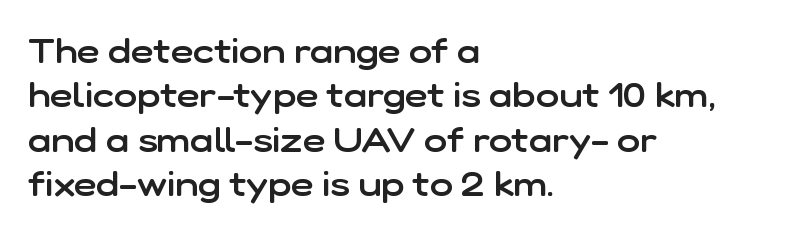
Q: Is the text bold? A: Semi-bold.
Q: Is the text italic (slanted)? A: No, it is upright.
Q: Is the typeface a serif or a sans-serif typeface? A: Sans-serif.
Q: Is the text underlined? A: No.
Q: How is the paragraph aligned? A: Left-aligned.
Q: Is the spacing between letters normal or unusually wide? A: Normal.
Q: Is the spacing between lines tight, normal or loose? A: Normal.
Q: Width (condensed, normal, or wide)? A: Normal.
Q: Stroke contrast? A: Low.
Q: x-height? A: Medium.
Q: Monospaced? A: No.
